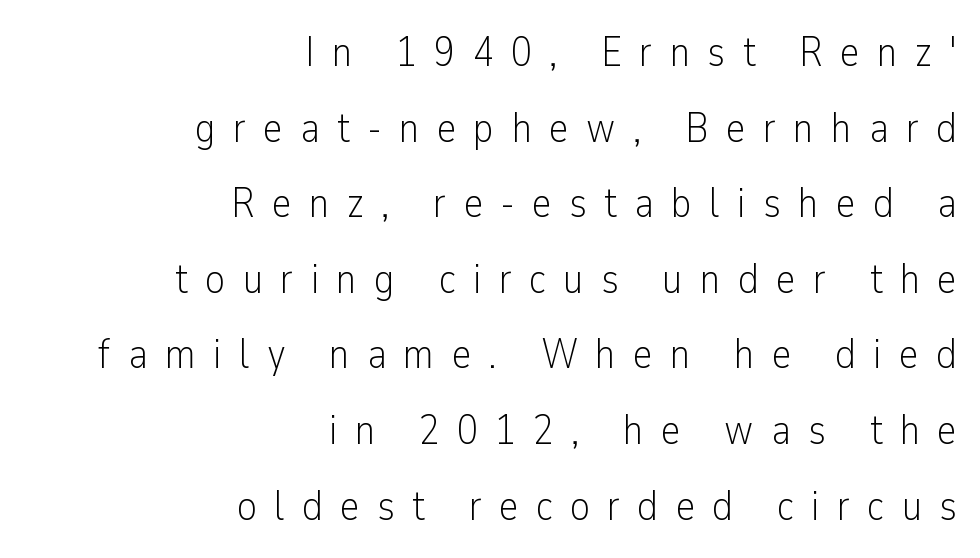
{"serif": "no", "italic": "no", "bold": "no", "weight": "light", "width": "condensed", "stroke_contrast": "low", "x_height": "medium", "monospaced": "no", "underline": "no", "align": "right", "line_spacing_ratio": 1.8, "letter_spacing": "wide", "letter_spacing_em": 0.41, "glyph_px": 42}
